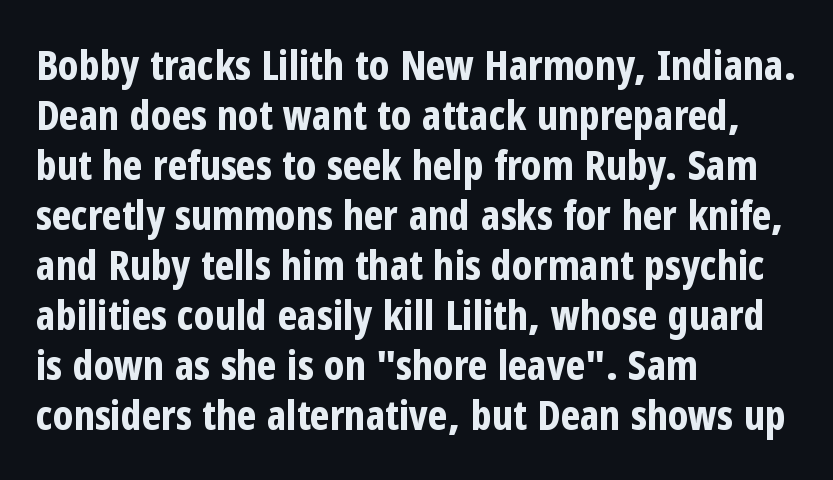
{"serif": "no", "italic": "no", "bold": "yes", "weight": "bold", "width": "condensed", "stroke_contrast": "low", "x_height": "medium", "monospaced": "no", "underline": "no", "align": "left", "line_spacing_ratio": 1.22, "letter_spacing": "normal", "letter_spacing_em": 0.0, "glyph_px": 41}
